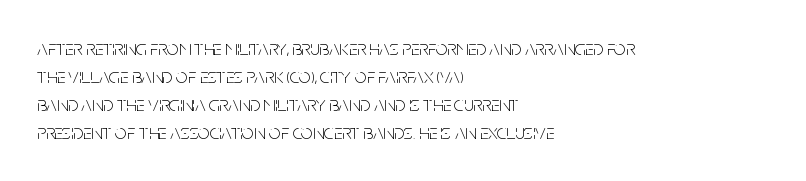
{"italic": "no", "bold": "no", "underline": "no", "align": "left", "line_spacing": "normal", "line_spacing_ratio": 1.34, "letter_spacing": "normal", "letter_spacing_em": 0.0, "glyph_px": 21}
